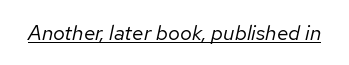
The image shows 21 px text type, italic (leaning right); set normal letter spacing, underlined.
